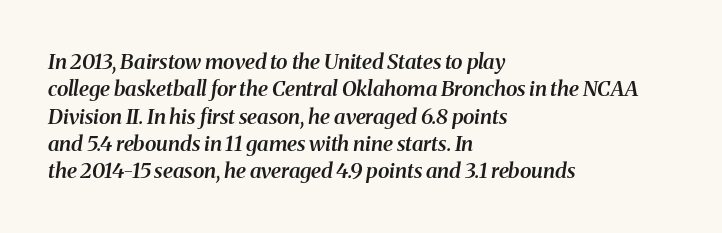
Reading down the column, the eye jumps a familiar distance to each next line. The lines in this sample share a left origin and differ only in where they stop. Spacing between characters is what you'd get straight out of the box. Italic: yes, the glyphs are oblique. A bare baseline throughout the passage.
